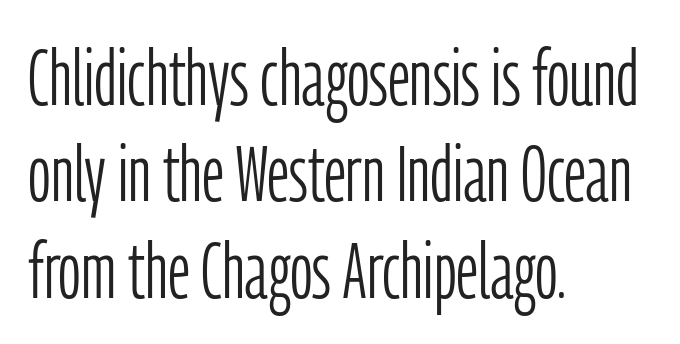
The gaps between neighbouring characters are ordinary and unremarkable. The weight tops out at a normal text grade. Check under the words: just untouched page. Italic? Not at all — the glyphs are vertical. Every row of glyphs begins at an identical x-position on the left.
